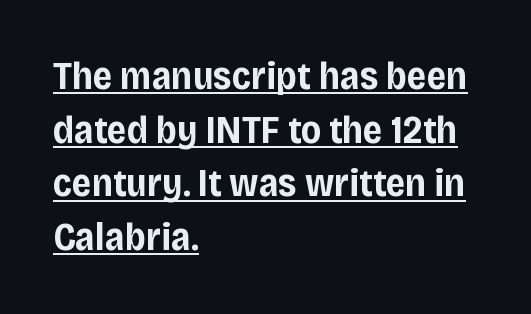
The image shows 38 px bold sans-serif type, upright; set left-aligned, normal line spacing (1.41x), normal letter spacing, underlined; low stroke contrast and a large x-height.
